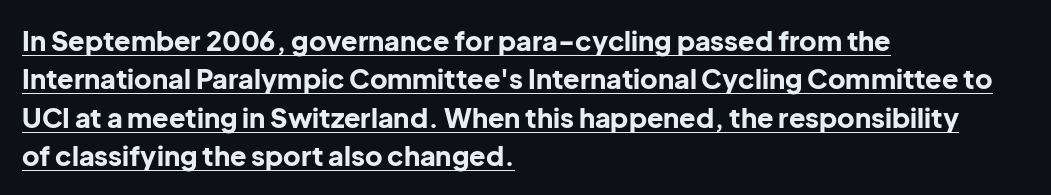
Q: Is the text bold? A: Yes.
Q: Is the text italic (slanted)? A: No, it is upright.
Q: Is the text underlined? A: Yes.
Q: How is the paragraph aligned? A: Left-aligned.
Q: Is the spacing between letters normal or unusually wide? A: Normal.
Q: Is the spacing between lines tight, normal or loose? A: Normal.
